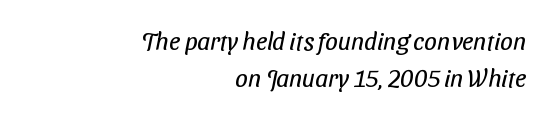
{"bold": "no", "underline": "no", "align": "right", "line_spacing": "normal", "line_spacing_ratio": 1.5, "letter_spacing": "normal", "letter_spacing_em": 0.0, "glyph_px": 25}
